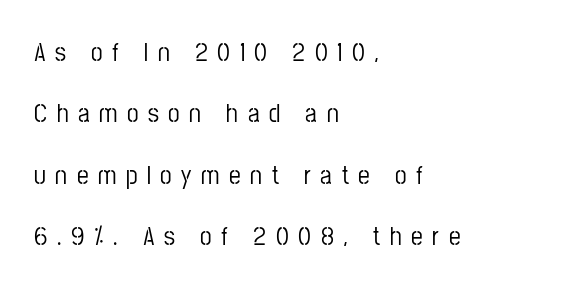
{"italic": "no", "underline": "no", "align": "left", "line_spacing": "loose", "line_spacing_ratio": 2.36, "letter_spacing": "wide", "letter_spacing_em": 0.37, "glyph_px": 26}
